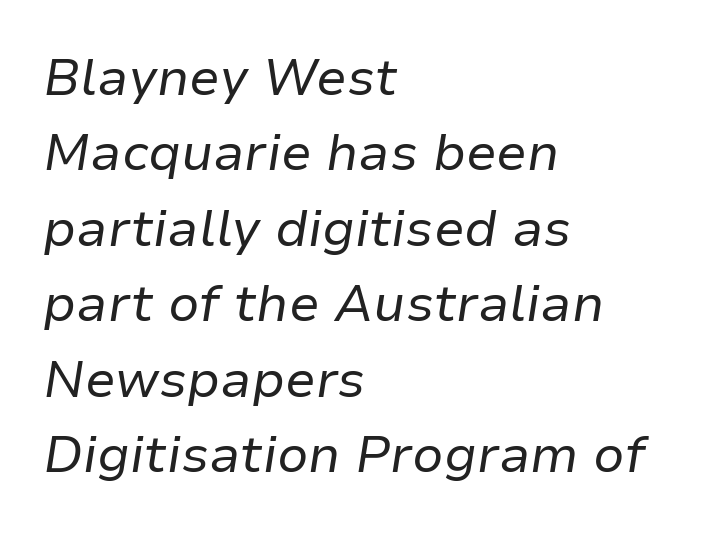
Q: Is the text bold? A: No.
Q: Is the text italic (slanted)? A: Yes, it leans right by about 9 degrees.
Q: Is the text underlined? A: No.
Q: How is the paragraph aligned? A: Left-aligned.
Q: Is the spacing between letters normal or unusually wide? A: Normal.
Q: Is the spacing between lines tight, normal or loose? A: Normal.
Q: Width (condensed, normal, or wide)? A: Normal.
Q: Stroke contrast? A: Low.
Q: x-height? A: Medium.
Q: Monospaced? A: No.
